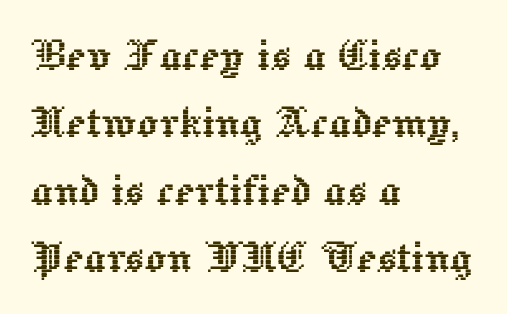
{"italic": "no", "width": "normal", "x_height": "medium", "monospaced": "no", "underline": "no", "align": "left", "line_spacing": "normal", "line_spacing_ratio": 1.27, "letter_spacing": "normal", "letter_spacing_em": 0.0, "glyph_px": 53}
